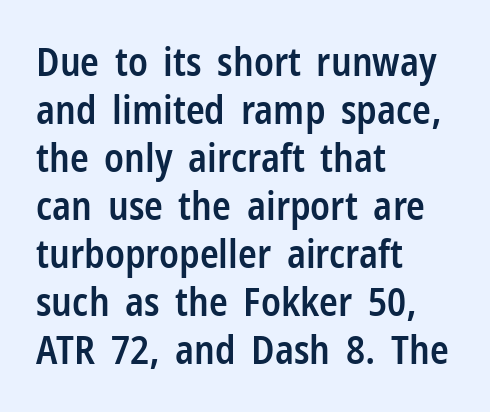
The passage shown is not underscored anywhere. Think of a printed novel: that variable character pitch is what you see here. Posture: upright roman. Emphasis by weight is partial: semibold. Unlike a traditional serif, this face leaves its strokes unadorned. Horizontal alignment here is leftward, the default for most running prose.
